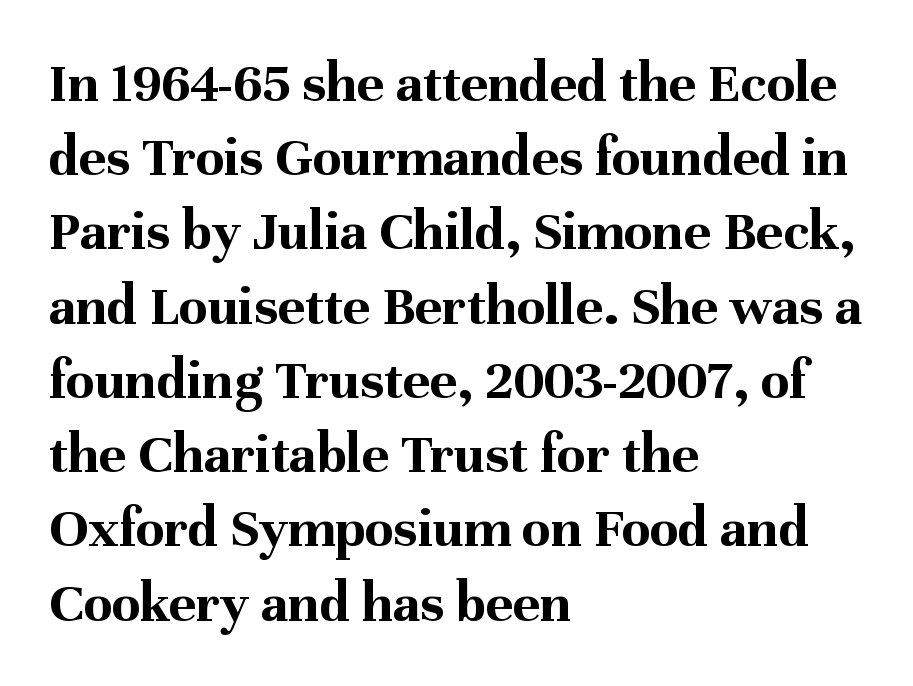
The image shows 58 px bold serif type, upright; set left-aligned, normal line spacing (1.28x), normal letter spacing, not underlined; medium stroke contrast and a medium x-height.
